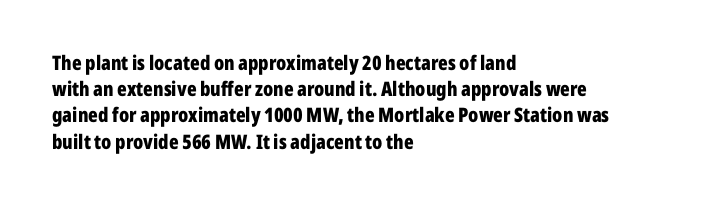
{"italic": "no", "bold": "yes", "underline": "no", "align": "left", "line_spacing": "normal", "line_spacing_ratio": 1.31, "letter_spacing": "normal", "letter_spacing_em": 0.0, "glyph_px": 20}
